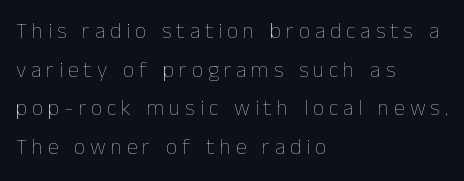
Unlike italic type, these characters show no tilt at all. Tracking value appears strongly positive — letters spread wide. The characters are drawn with everyday or finer stroke widths. Glance below the letters and you will spot only blank space. Casual observation: everything's shoved over to the left.
